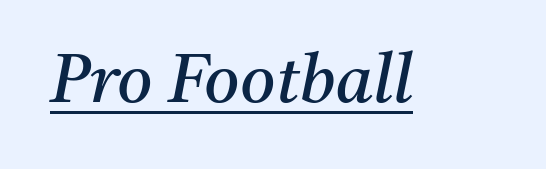
{"serif": "yes", "italic": "yes", "lean": "right", "slant_degrees": 11, "bold": "no", "weight": "regular", "width": "normal", "stroke_contrast": "medium", "x_height": "medium", "monospaced": "no", "underline": "yes", "letter_spacing": "normal", "letter_spacing_em": 0.0, "glyph_px": 68}
